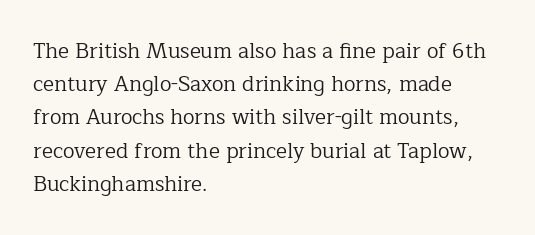
{"italic": "no", "bold": "no", "underline": "no", "align": "left", "line_spacing": "normal", "line_spacing_ratio": 1.58, "letter_spacing": "normal", "letter_spacing_em": 0.0, "glyph_px": 21}
